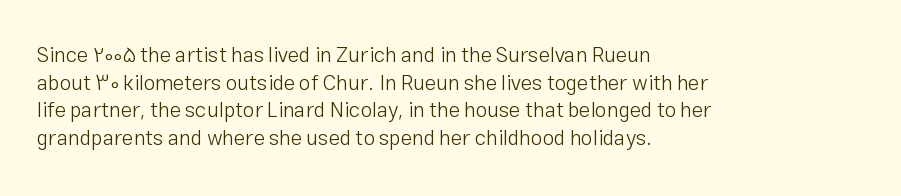
Every stem runs plumb, perpendicular to the baseline. Leftover space on each line is placed entirely after the last word. Check the space under the baseline: it is left empty. This reads as an unemphasized weight, regular at the heaviest. Caption: standard tracking, unaltered.
